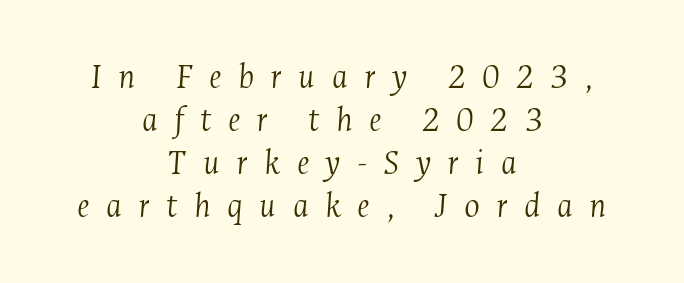
Q: Is the text bold? A: No.
Q: Is the text italic (slanted)? A: Yes, it leans right by about 4 degrees.
Q: Is the typeface a serif or a sans-serif typeface? A: Serif.
Q: Is the text underlined? A: No.
Q: How is the paragraph aligned? A: Centered.
Q: Is the spacing between letters normal or unusually wide? A: Unusually wide.
Q: Width (condensed, normal, or wide)? A: Condensed.
Q: Stroke contrast? A: Medium.
Q: x-height? A: Medium.
Q: Monospaced? A: No.
